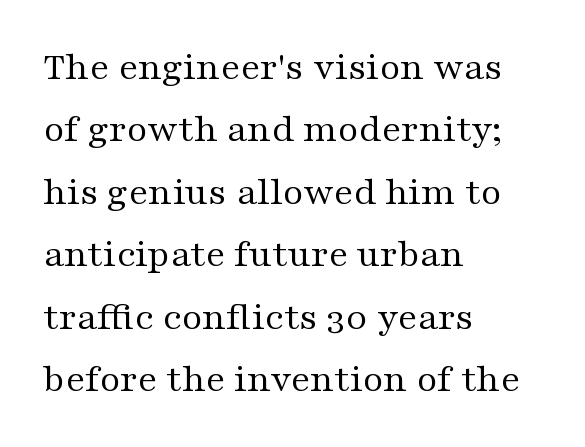
The image shows 40 px regular-weight, wide serif type, upright; set left-aligned, normal line spacing (1.56x), normal letter spacing, not underlined; medium stroke contrast and a medium x-height.
